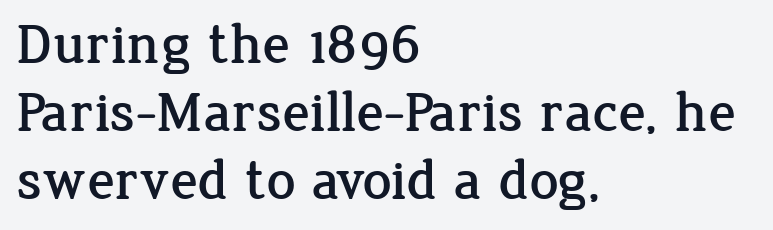
The image shows 57 px serif type, upright; set left-aligned, line spacing 1.19x, normal letter spacing, not underlined; low stroke contrast and a medium x-height.
